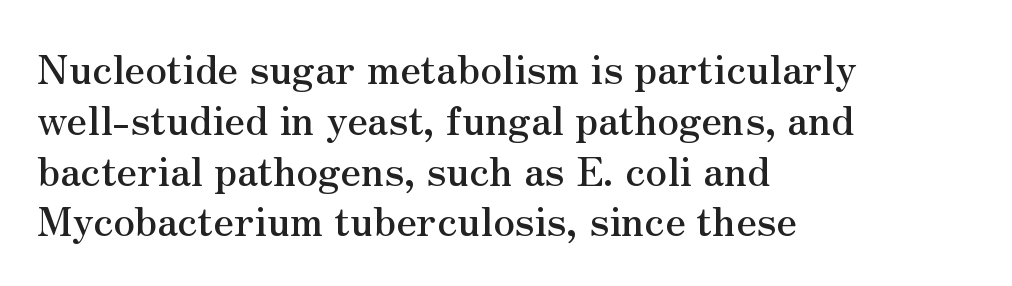
The image shows 40 px serif type, upright; set left-aligned, normal line spacing (1.27x), normal letter spacing, not underlined; medium stroke contrast and a small x-height.
